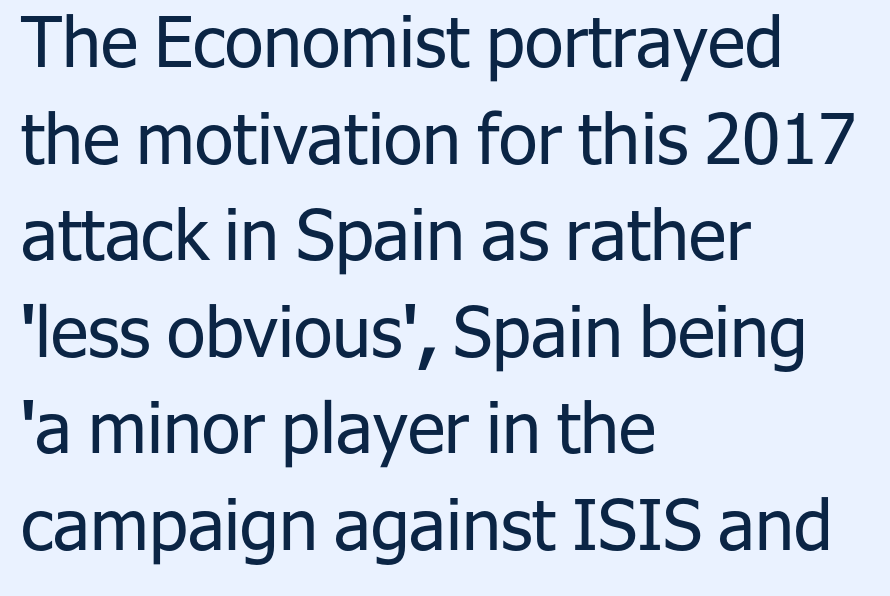
{"serif": "no", "italic": "no", "bold": "no", "weight": "regular", "width": "normal", "stroke_contrast": "low", "x_height": "medium", "monospaced": "no", "underline": "no", "align": "left", "line_spacing": "normal", "line_spacing_ratio": 1.38, "letter_spacing": "normal", "letter_spacing_em": 0.0, "glyph_px": 70}
